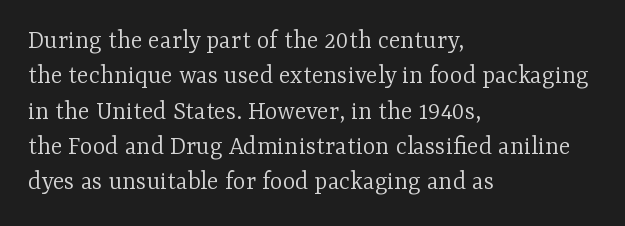
The image shows 27 px text type, upright; set left-aligned, normal line spacing (1.31x), normal letter spacing, not underlined.
